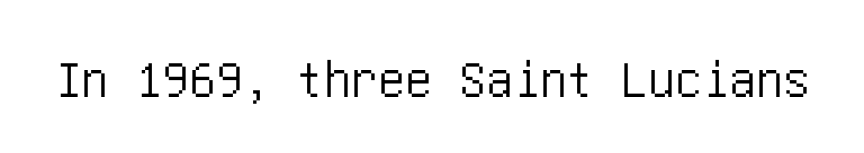
Q: Is the text italic (slanted)? A: No, it is upright.
Q: Is the typeface a serif or a sans-serif typeface? A: Sans-serif.
Q: Is the text underlined? A: No.
Q: Is the spacing between letters normal or unusually wide? A: Normal.
Q: Width (condensed, normal, or wide)? A: Condensed.
Q: Stroke contrast? A: Low.
Q: x-height? A: Large.
